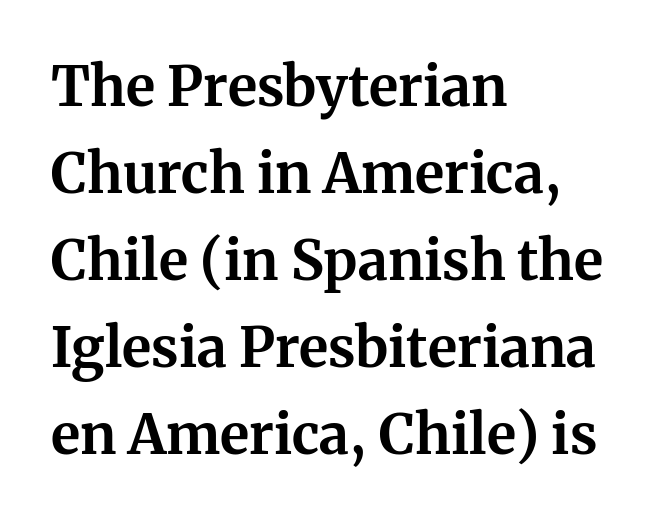
These words are printed bold, with thick strokes throughout. Looks like regular typesetting: each glyph gets only the width it needs. Tracking value appears to be zero — textbook default spacing. The rendering anchors every line to the left-hand side.
